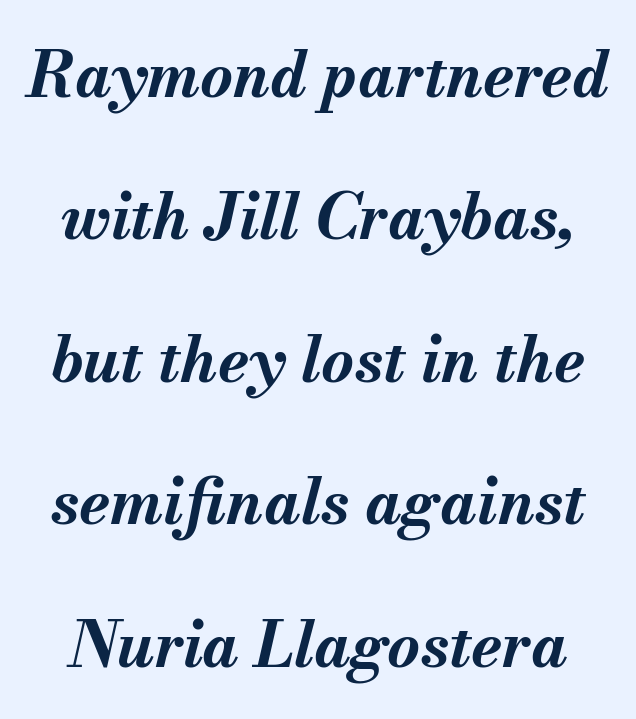
In terms of weight, the rendering is a true, heavy bold. The axis of the letterforms is tilted away from vertical. Rule under the text: the space is simply empty. The rendering uses a large line-height, opening up the rows.
